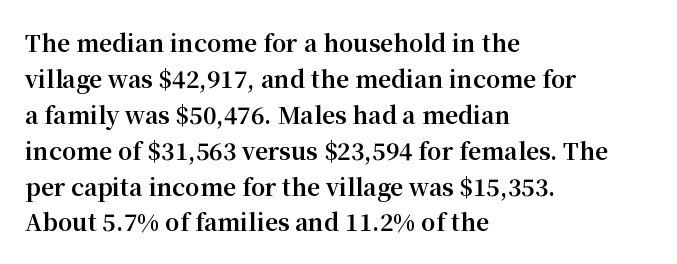
{"italic": "no", "bold": "yes", "underline": "no", "align": "left", "line_spacing": "normal", "line_spacing_ratio": 1.56, "letter_spacing": "normal", "letter_spacing_em": 0.0, "glyph_px": 23}
